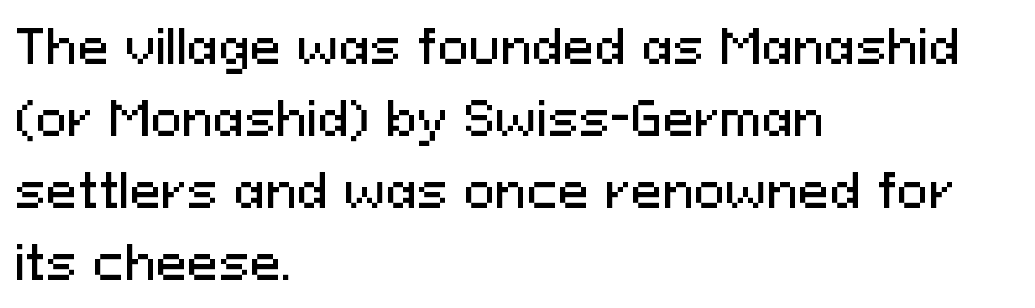
Q: Is the text italic (slanted)? A: No, it is upright.
Q: Is the typeface a serif or a sans-serif typeface? A: Sans-serif.
Q: Is the text underlined? A: No.
Q: How is the paragraph aligned? A: Left-aligned.
Q: Is the spacing between letters normal or unusually wide? A: Normal.
Q: Is the spacing between lines tight, normal or loose? A: Normal.
Q: Width (condensed, normal, or wide)? A: Normal.
Q: Stroke contrast? A: Medium.
Q: x-height? A: Medium.
Q: Monospaced? A: No.
